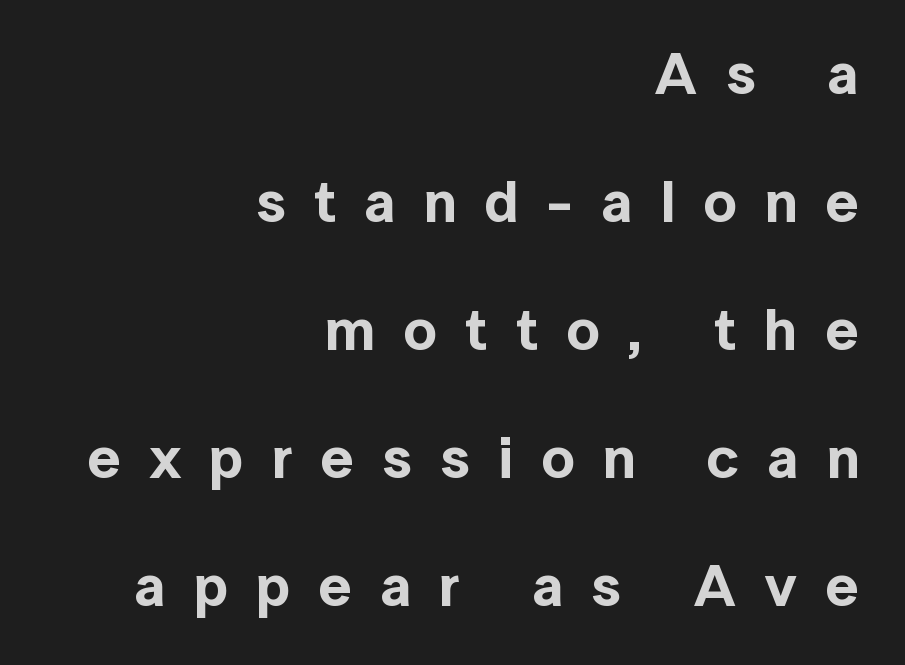
Q: Is the text italic (slanted)? A: No, it is upright.
Q: Is the typeface a serif or a sans-serif typeface? A: Sans-serif.
Q: Is the text underlined? A: No.
Q: How is the paragraph aligned? A: Right-aligned.
Q: Is the spacing between letters normal or unusually wide? A: Unusually wide.
Q: Is the spacing between lines tight, normal or loose? A: Loose.
Q: Width (condensed, normal, or wide)? A: Normal.
Q: x-height? A: Medium.
Q: Monospaced? A: No.
